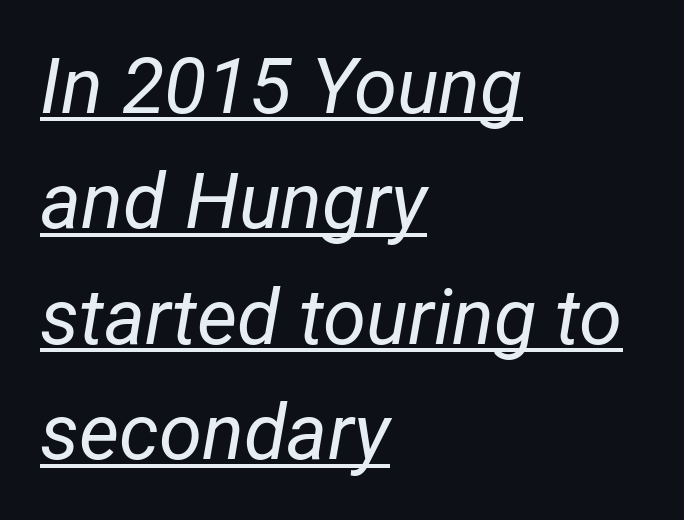
Q: Is the text bold? A: No.
Q: Is the text italic (slanted)? A: Yes, it leans right by about 12 degrees.
Q: Is the text underlined? A: Yes.
Q: How is the paragraph aligned? A: Left-aligned.
Q: Is the spacing between letters normal or unusually wide? A: Normal.
Q: Is the spacing between lines tight, normal or loose? A: Normal.
Q: Width (condensed, normal, or wide)? A: Condensed.
Q: Stroke contrast? A: Low.
Q: x-height? A: Medium.
Q: Monospaced? A: No.
